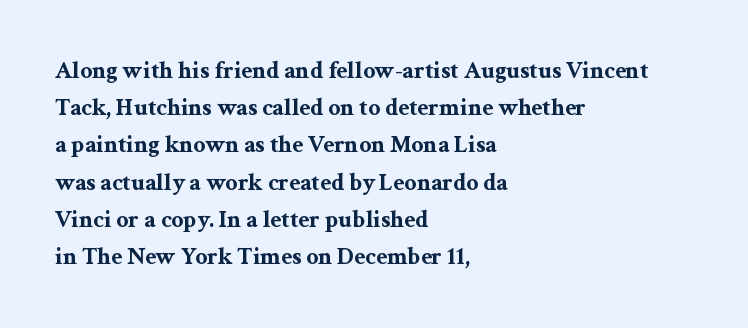
{"italic": "no", "bold": "yes", "underline": "no", "align": "left", "line_spacing": "normal", "line_spacing_ratio": 1.55, "letter_spacing": "normal", "letter_spacing_em": 0.0, "glyph_px": 24}
